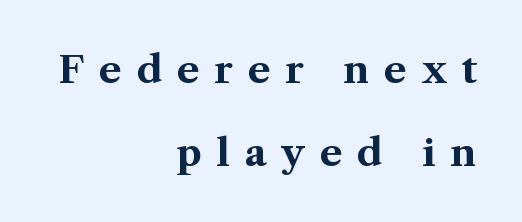
{"serif": "yes", "italic": "no", "bold": "yes", "weight": "bold", "width": "normal", "stroke_contrast": "medium", "x_height": "medium", "monospaced": "no", "underline": "no", "align": "right", "line_spacing": "loose", "line_spacing_ratio": 2.18, "letter_spacing": "wide", "letter_spacing_em": 0.39, "glyph_px": 38}
